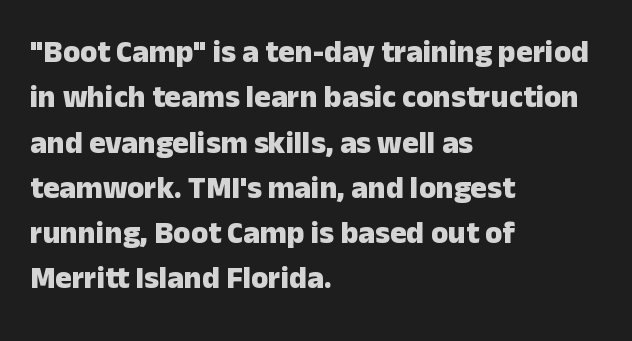
A typesetter would call this proportional, since set widths differ per character. Unlike a traditional serif, this face leaves its strokes unadorned. Look at the tracking — it's just the regular setting, nothing added. Underlining? Definitely not there.
